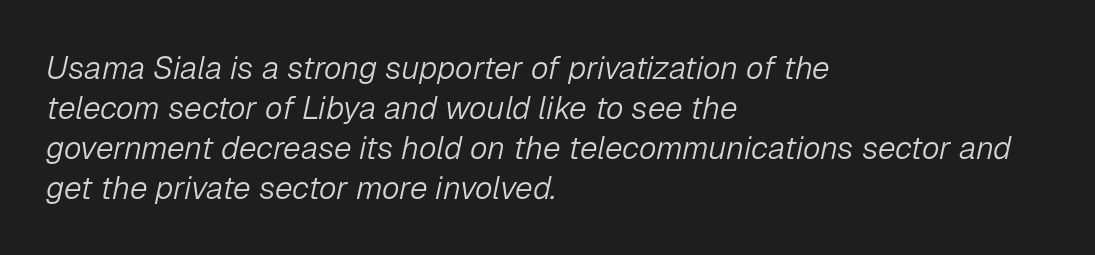
{"italic": "yes", "lean": "right", "slant_degrees": 12, "bold": "no", "weight": "light", "width": "normal", "stroke_contrast": "low", "x_height": "medium", "monospaced": "no", "underline": "no", "align": "left", "line_spacing": "normal", "line_spacing_ratio": 1.25, "letter_spacing": "normal", "letter_spacing_em": 0.0, "glyph_px": 32}
